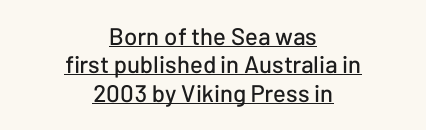
Underlined type. Centered paragraph, ragged on both sides. Honestly, the letter spacing is just normal — you wouldn't notice it. Vertical strokes here are truly vertical.
